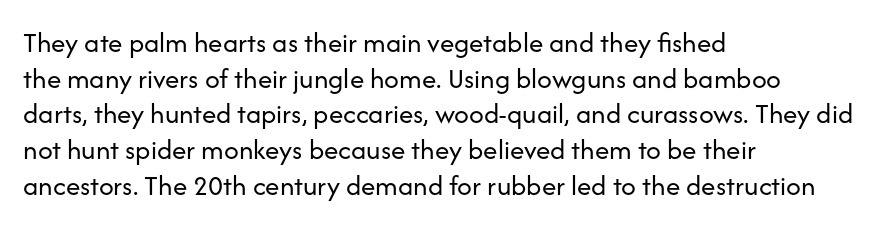
{"serif": "no", "italic": "no", "bold": "no", "weight": "regular", "width": "normal", "stroke_contrast": "low", "x_height": "medium", "monospaced": "no", "underline": "no", "align": "left", "line_spacing_ratio": 1.23, "letter_spacing": "normal", "letter_spacing_em": 0.0, "glyph_px": 29}
